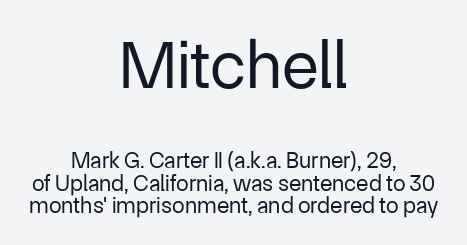
{"serif": "no", "italic": "no", "bold": "no", "weight": "regular", "width": "normal", "stroke_contrast": "low", "x_height": "medium", "monospaced": "no", "underline": "no", "align": "center", "line_spacing": "tight", "line_spacing_ratio": 0.98, "letter_spacing": "normal", "letter_spacing_em": 0.0, "larger_block": "first", "size_ratio": 2.96, "glyph_px": 68}
